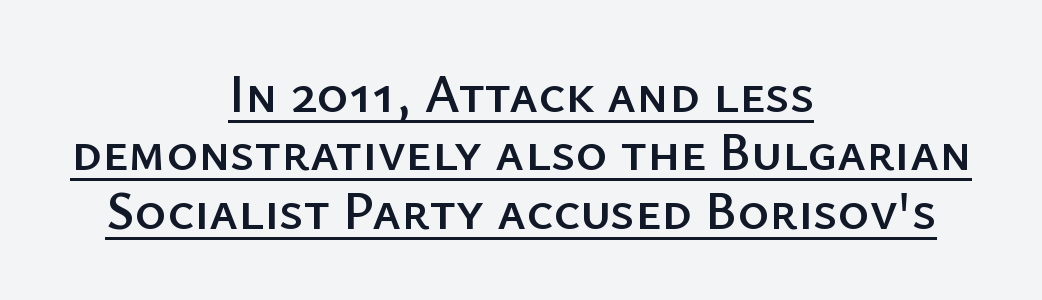
Q: Is the text italic (slanted)? A: No, it is upright.
Q: Is the typeface a serif or a sans-serif typeface? A: Sans-serif.
Q: Is the text underlined? A: Yes.
Q: How is the paragraph aligned? A: Centered.
Q: Is the spacing between letters normal or unusually wide? A: Normal.
Q: Is the spacing between lines tight, normal or loose? A: Tight.
Q: Width (condensed, normal, or wide)? A: Normal.
Q: Stroke contrast? A: Low.
Q: x-height? A: Medium.
Q: Monospaced? A: No.
